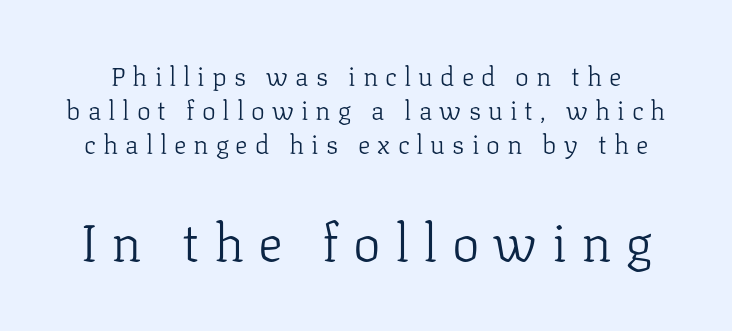
Q: Is the text bold? A: No.
Q: Is the text italic (slanted)? A: No, it is upright.
Q: Is the typeface a serif or a sans-serif typeface? A: Serif.
Q: Is the text underlined? A: No.
Q: Is the spacing between letters normal or unusually wide? A: Unusually wide.
Q: Is the spacing between lines tight, normal or loose? A: Normal.
Q: Which block of text is set in a larger size, the first (top) or the second (bottom)? A: The second (bottom) one.
Q: Width (condensed, normal, or wide)? A: Normal.
Q: Stroke contrast? A: Low.
Q: x-height? A: Medium.
Q: Monospaced? A: No.
